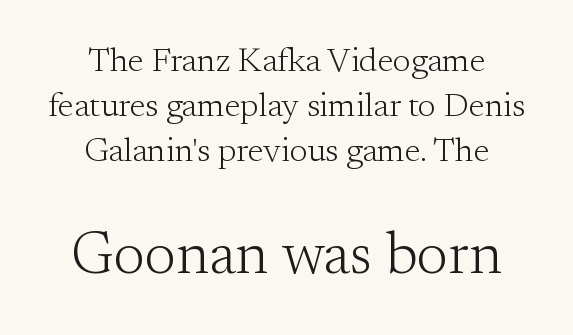
The image shows 59 px light serif type, upright; set centered, normal line spacing (1.33x), normal letter spacing, not underlined; the second (bottom) block is 1.74x larger; medium stroke contrast and a small x-height.
